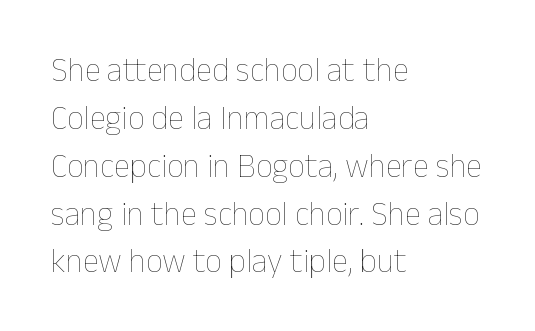
Q: Is the text bold? A: No.
Q: Is the text italic (slanted)? A: No, it is upright.
Q: Is the text underlined? A: No.
Q: How is the paragraph aligned? A: Left-aligned.
Q: Is the spacing between letters normal or unusually wide? A: Normal.
Q: Is the spacing between lines tight, normal or loose? A: Normal.
Q: Width (condensed, normal, or wide)? A: Normal.
Q: Stroke contrast? A: Low.
Q: x-height? A: Medium.
Q: Monospaced? A: No.
